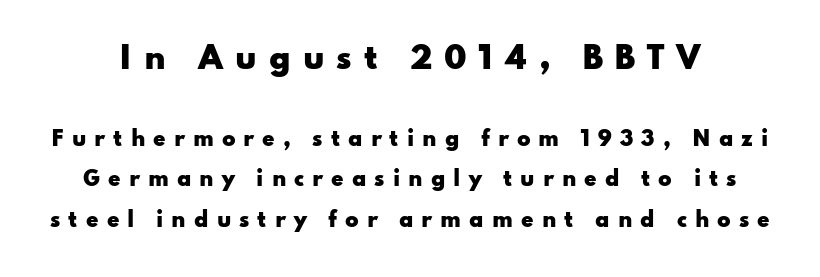
{"serif": "no", "italic": "no", "bold": "yes", "weight": "heavy", "width": "wide", "stroke_contrast": "low", "x_height": "small", "monospaced": "no", "underline": "no", "line_spacing": "loose", "line_spacing_ratio": 2.03, "letter_spacing": "wide", "letter_spacing_em": 0.4, "larger_block": "first", "size_ratio": 1.5, "glyph_px": 30}
